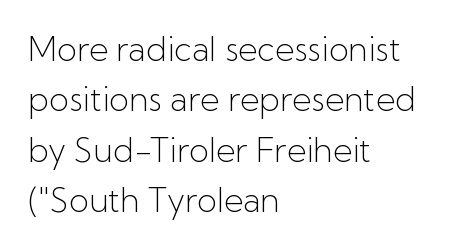
The image shows 33 px light sans-serif type, upright; set left-aligned, normal line spacing (1.53x), normal letter spacing, not underlined; low stroke contrast and a medium x-height.
